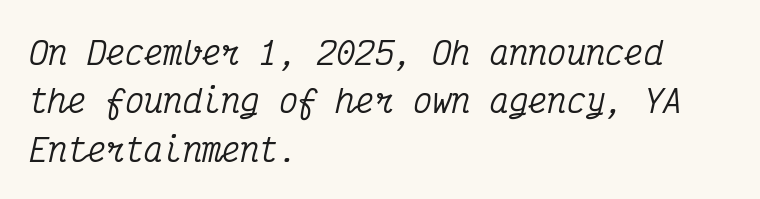
{"serif": "yes", "italic": "yes", "lean": "right", "slant_degrees": 12, "width": "condensed", "stroke_contrast": "medium", "x_height": "medium", "monospaced": "yes", "underline": "no", "align": "left", "line_spacing": "normal", "line_spacing_ratio": 1.51, "letter_spacing": "normal", "letter_spacing_em": 0.0, "glyph_px": 32}
